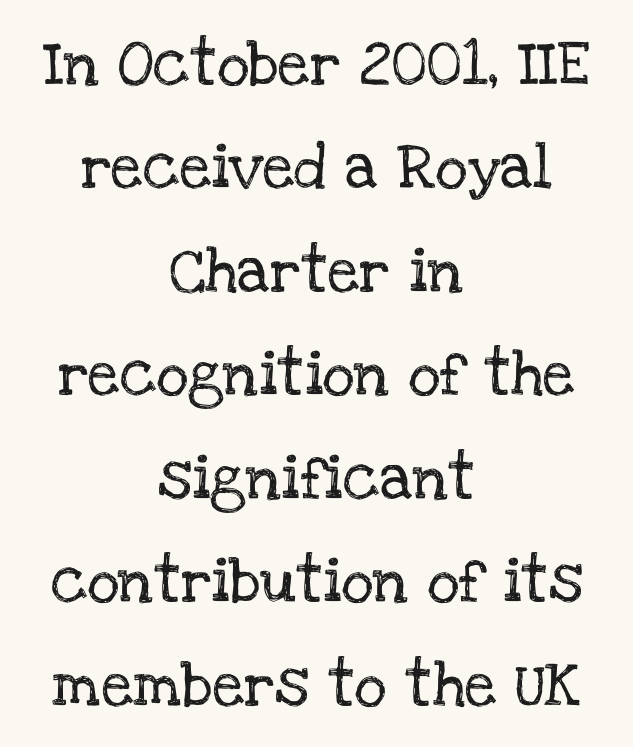
Q: Is the text italic (slanted)? A: No, it is upright.
Q: Is the typeface a serif or a sans-serif typeface? A: Serif.
Q: Is the text underlined? A: No.
Q: How is the paragraph aligned? A: Centered.
Q: Is the spacing between letters normal or unusually wide? A: Normal.
Q: Is the spacing between lines tight, normal or loose? A: Loose.
Q: Width (condensed, normal, or wide)? A: Normal.
Q: Stroke contrast? A: Low.
Q: x-height? A: Large.
Q: Monospaced? A: No.
